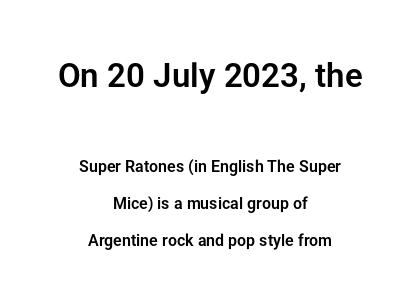
Q: Is the text italic (slanted)? A: No, it is upright.
Q: Is the typeface a serif or a sans-serif typeface? A: Sans-serif.
Q: Is the text underlined? A: No.
Q: How is the paragraph aligned? A: Centered.
Q: Is the spacing between letters normal or unusually wide? A: Normal.
Q: Is the spacing between lines tight, normal or loose? A: Loose.
Q: Which block of text is set in a larger size, the first (top) or the second (bottom)? A: The first (top) one.
Q: Width (condensed, normal, or wide)? A: Normal.
Q: Stroke contrast? A: Low.
Q: x-height? A: Medium.
Q: Monospaced? A: No.
